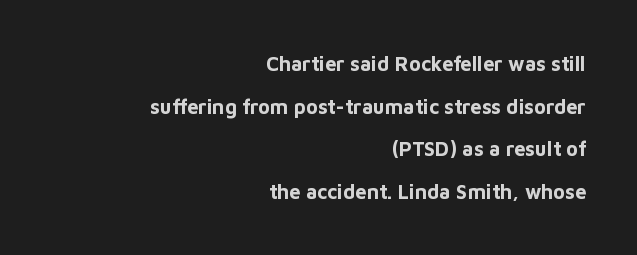
The image shows 20 px bold type, upright; set right-aligned, loose line spacing (2.13x), normal letter spacing, not underlined.
